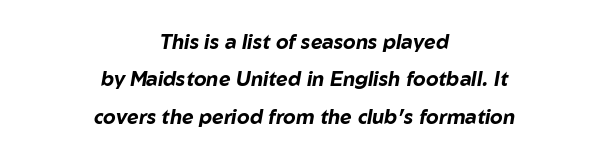
Q: Is the text bold? A: Yes.
Q: Is the text italic (slanted)? A: Yes, it leans right by about 10 degrees.
Q: Is the text underlined? A: No.
Q: How is the paragraph aligned? A: Centered.
Q: Is the spacing between letters normal or unusually wide? A: Normal.
